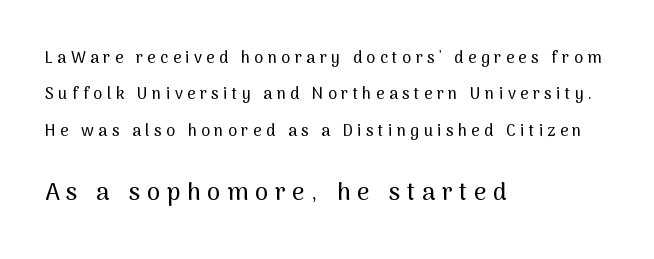
Q: Is the text italic (slanted)? A: No, it is upright.
Q: Is the text underlined? A: No.
Q: How is the paragraph aligned? A: Left-aligned.
Q: Is the spacing between letters normal or unusually wide? A: Unusually wide.
Q: Is the spacing between lines tight, normal or loose? A: Loose.
Q: Which block of text is set in a larger size, the first (top) or the second (bottom)? A: The second (bottom) one.
